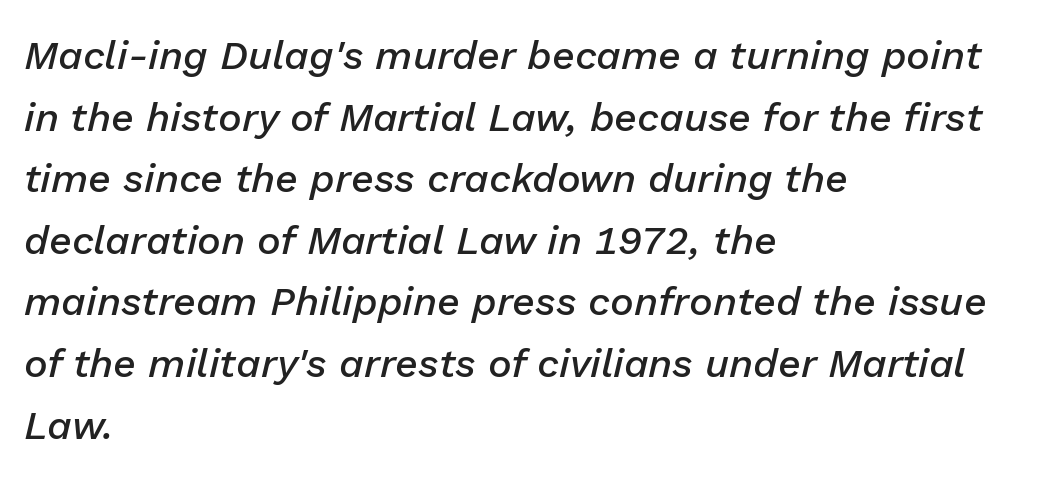
Set as a demibold, roughly 600 on the weight scale. Only glyphs here, with clear space below each row. The lettering tilts uniformly, giving the passage an italic look. Line beginnings align vertically; line endings do not. What's the leading like? Ordinary, nothing unusual. Is the letter spacing exaggerated? No — it looks like the ordinary default.
